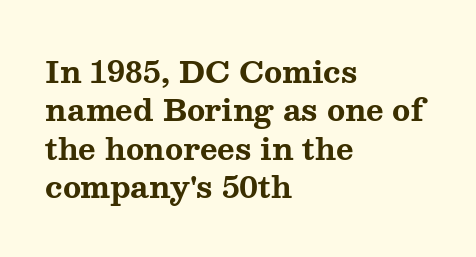
The image shows 30 px bold, wide serif type, upright; set left-aligned, normal line spacing (1.28x), normal letter spacing, not underlined; medium stroke contrast and a medium x-height.
